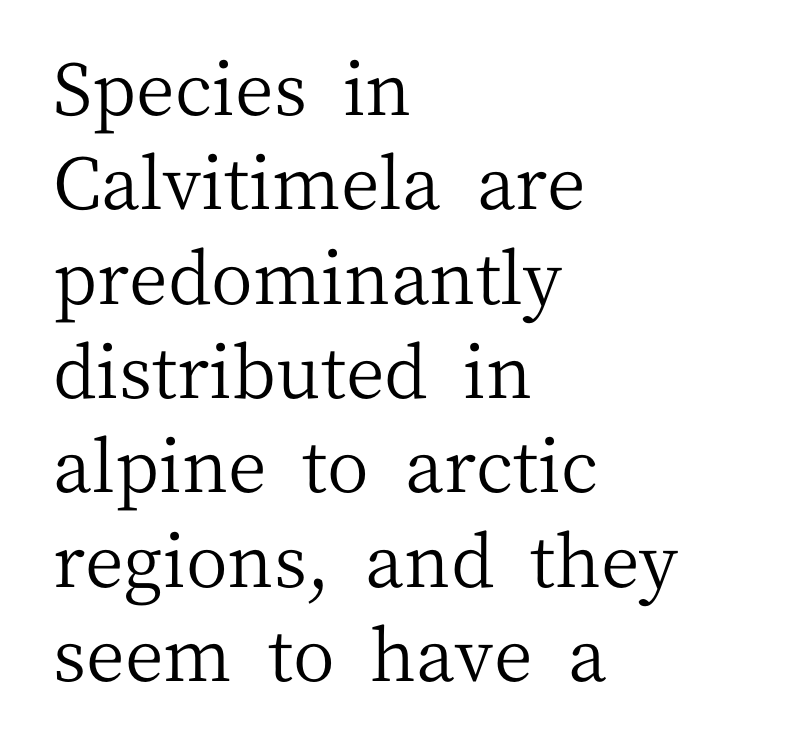
Q: Is the text bold? A: No.
Q: Is the text italic (slanted)? A: No, it is upright.
Q: Is the typeface a serif or a sans-serif typeface? A: Serif.
Q: Is the text underlined? A: No.
Q: How is the paragraph aligned? A: Left-aligned.
Q: Is the spacing between letters normal or unusually wide? A: Normal.
Q: Is the spacing between lines tight, normal or loose? A: Normal.
Q: Width (condensed, normal, or wide)? A: Normal.
Q: Stroke contrast? A: Medium.
Q: x-height? A: Medium.
Q: Monospaced? A: No.
